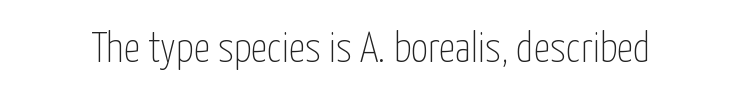
Q: Is the text bold? A: No.
Q: Is the text italic (slanted)? A: No, it is upright.
Q: Is the typeface a serif or a sans-serif typeface? A: Sans-serif.
Q: Is the text underlined? A: No.
Q: Is the spacing between letters normal or unusually wide? A: Normal.
Q: Width (condensed, normal, or wide)? A: Condensed.
Q: Stroke contrast? A: Low.
Q: x-height? A: Medium.
Q: Monospaced? A: No.
